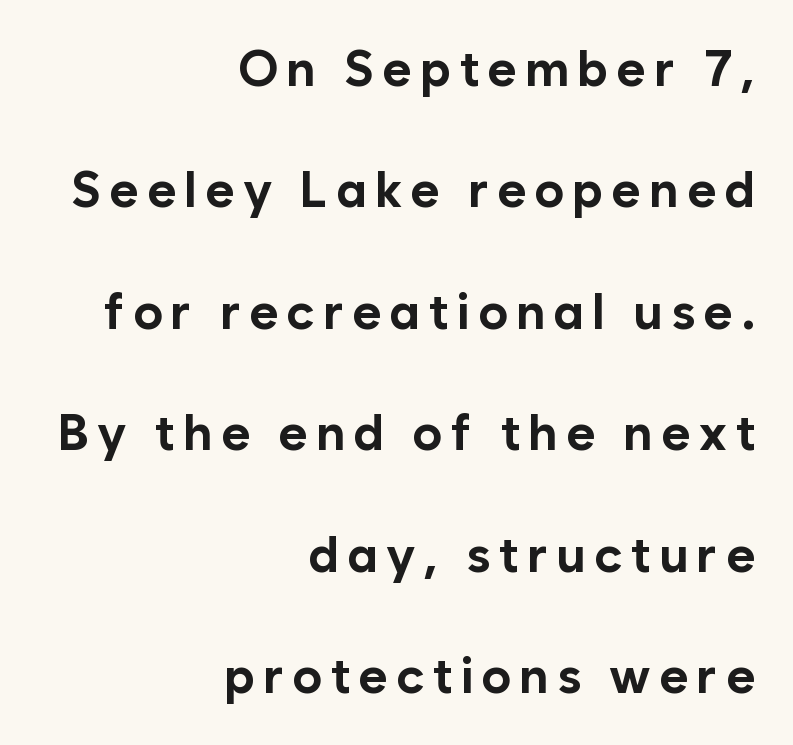
Typographically, this falls in the sans-serif category. Teacher's note: observe the even right margin — that is flush-right alignment. Is this a fixed-width face? No — the glyphs have proportional, varying widths. Airy leading. Each row of text sits above clean, open space.
